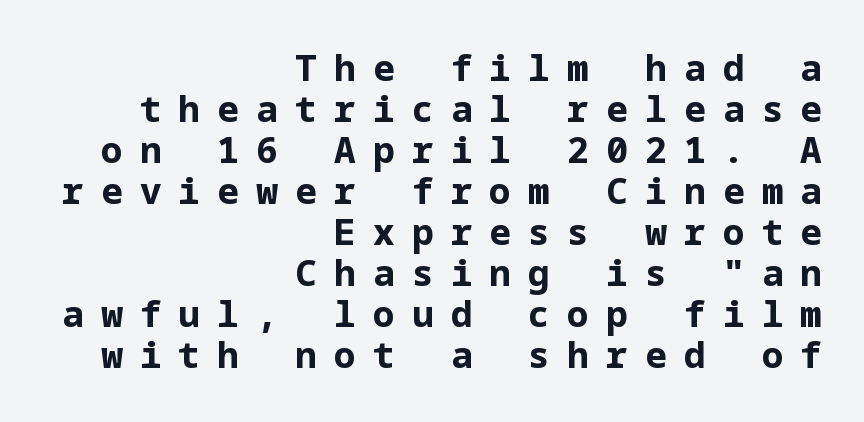
{"serif": "no", "italic": "no", "bold": "yes", "weight": "bold", "width": "normal", "stroke_contrast": "low", "x_height": "medium", "underline": "no", "align": "right", "line_spacing": "tight", "line_spacing_ratio": 1.14, "letter_spacing": "wide", "letter_spacing_em": 0.48, "glyph_px": 36}
